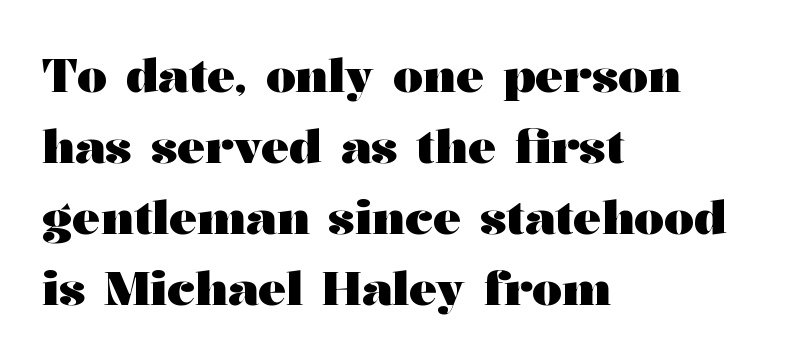
Leading: standard. Proportional: the letters do not fall into vertical columns. Characters remain perfectly vertical along every line. The space directly below the letters is spotless. A full-strength bold gives these letters their thick strokes. This rendering employs a face with finishing strokes, i.e., a serif.
